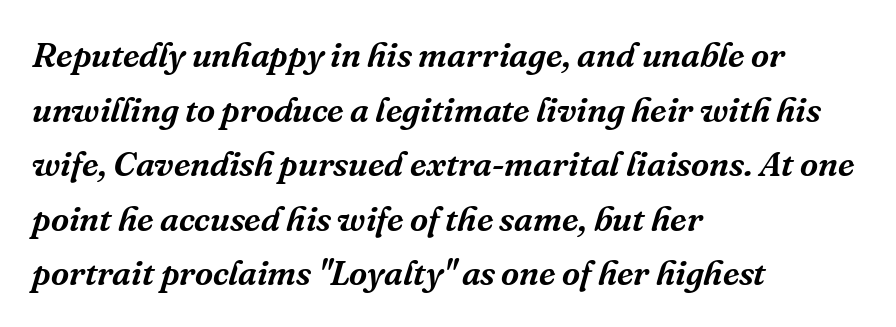
Serifs: yes, visible at the terminals of the letterforms. You could call the tracking neutral — neither tight nor loose. Horizontal alignment here is leftward, the default for most running prose. Slant detected: the letters are inclined.
